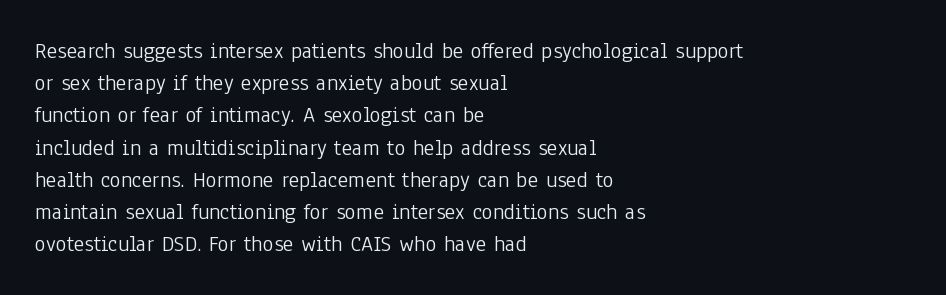
Regarding leading, the lines here are spaced in the standard way. The setting favours the left margin, as ordinary paragraphs usually do. The typeface has the unassuming heft of standard copy or less. The tracking reads as untouched default to a designer's eye. Type without underlining. Vertical strokes here are truly vertical.
